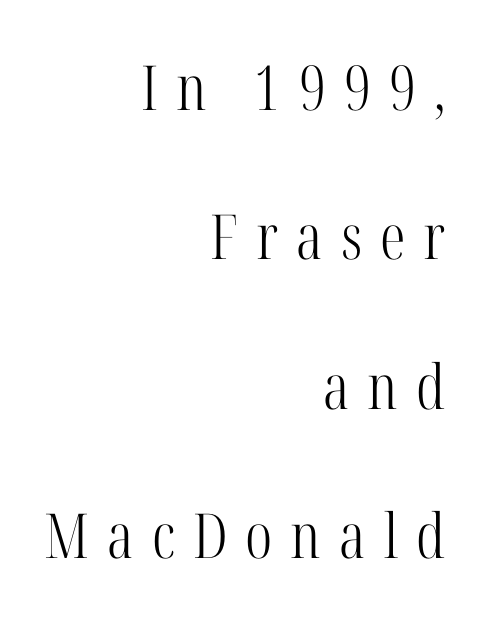
Ordinary non-slanted type is in use. Weight class: somewhere from thin through regular. Reading down the block, your eye finds every line finishing at a fixed right position. You can tell from the footed stems that serif type was used.
